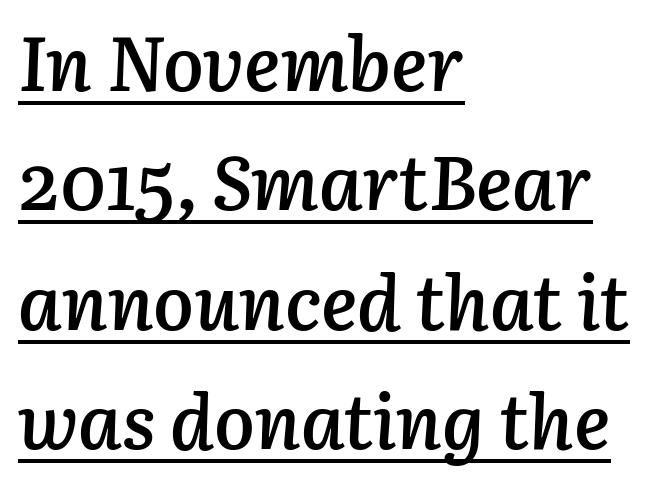
{"italic": "yes", "lean": "right", "slant_degrees": 3, "bold": "semi", "weight": "semibold", "width": "normal", "stroke_contrast": "low", "x_height": "medium", "monospaced": "no", "underline": "yes", "align": "left", "line_spacing": "normal", "line_spacing_ratio": 1.57, "letter_spacing": "normal", "letter_spacing_em": 0.0, "glyph_px": 76}
